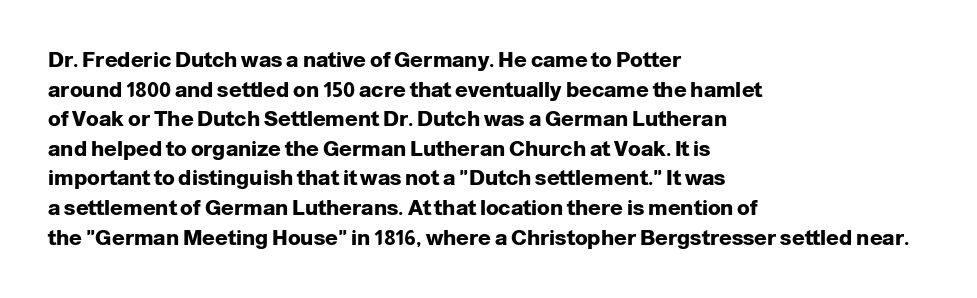
Q: Is the text bold? A: Yes.
Q: Is the text italic (slanted)? A: No, it is upright.
Q: Is the text underlined? A: No.
Q: How is the paragraph aligned? A: Left-aligned.
Q: Is the spacing between letters normal or unusually wide? A: Normal.
Q: Is the spacing between lines tight, normal or loose? A: Normal.
